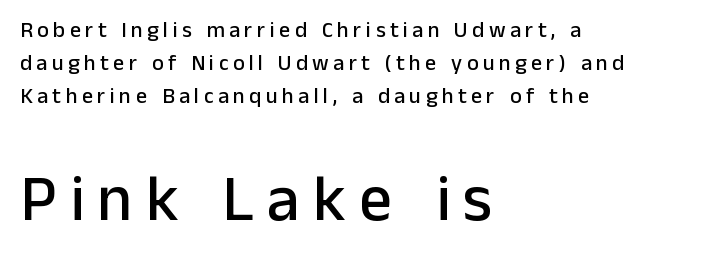
{"serif": "no", "italic": "no", "width": "normal", "stroke_contrast": "low", "x_height": "medium", "monospaced": "no", "underline": "no", "align": "left", "line_spacing": "normal", "line_spacing_ratio": 1.5, "letter_spacing": "wide", "letter_spacing_em": 0.2, "larger_block": "second", "size_ratio": 2.95, "glyph_px": 65}
